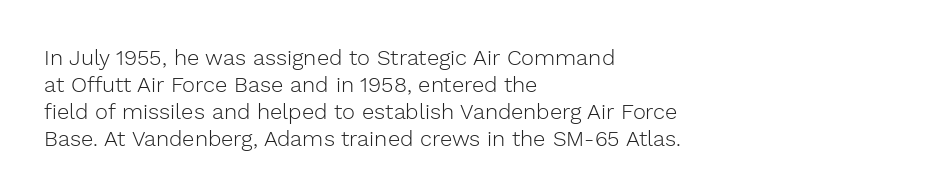
Q: Is the text bold? A: No.
Q: Is the text italic (slanted)? A: No, it is upright.
Q: Is the text underlined? A: No.
Q: How is the paragraph aligned? A: Left-aligned.
Q: Is the spacing between letters normal or unusually wide? A: Normal.
